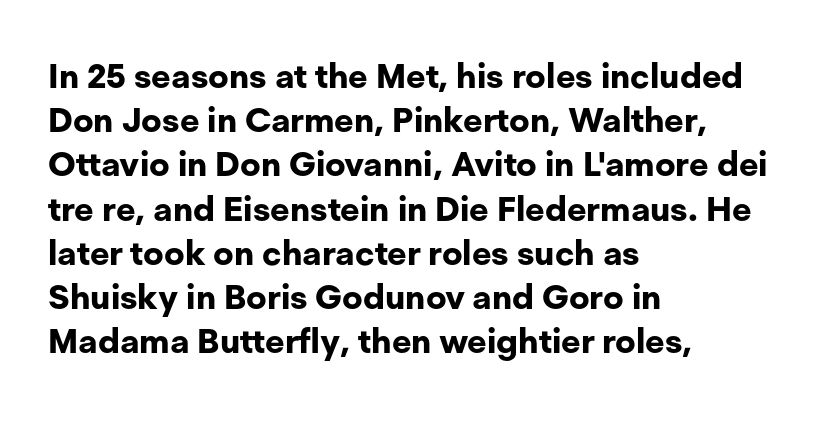
Q: Is the text bold? A: Yes.
Q: Is the text italic (slanted)? A: No, it is upright.
Q: Is the typeface a serif or a sans-serif typeface? A: Sans-serif.
Q: Is the text underlined? A: No.
Q: How is the paragraph aligned? A: Left-aligned.
Q: Is the spacing between letters normal or unusually wide? A: Normal.
Q: Is the spacing between lines tight, normal or loose? A: Normal.
Q: Width (condensed, normal, or wide)? A: Normal.
Q: Stroke contrast? A: Low.
Q: x-height? A: Medium.
Q: Monospaced? A: No.
